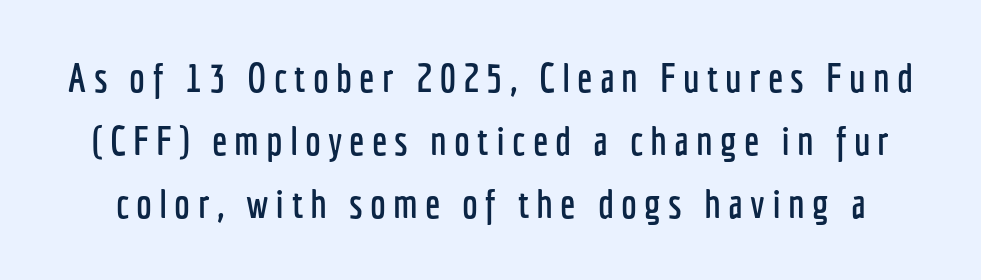
A roman cut, with each character standing at attention. The text was rendered using a sans face with plain stroke endings. Regular leading. Underline: absent. Character widths vary here, with narrow letters taking less room than wide ones.
